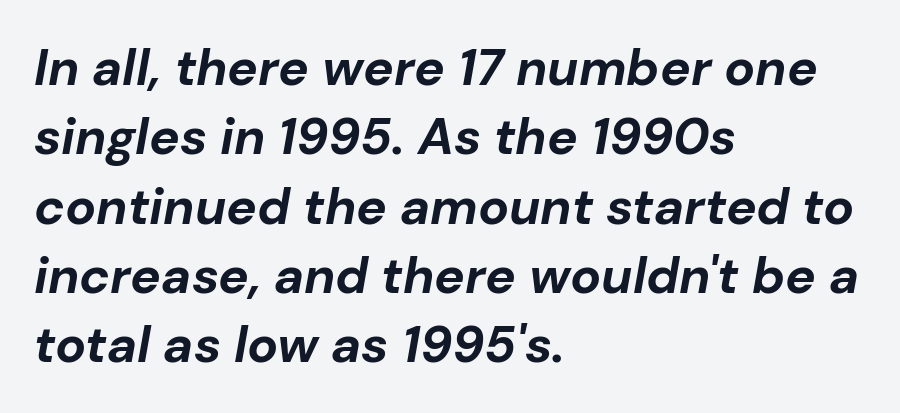
{"italic": "yes", "lean": "right", "slant_degrees": 10, "bold": "yes", "weight": "bold", "width": "normal", "stroke_contrast": "low", "x_height": "medium", "monospaced": "no", "underline": "no", "align": "left", "line_spacing": "normal", "line_spacing_ratio": 1.36, "letter_spacing": "normal", "letter_spacing_em": 0.0, "glyph_px": 51}
